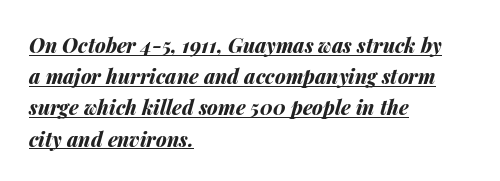
Q: Is the text bold? A: Yes.
Q: Is the text italic (slanted)? A: Yes, it leans right by about 14 degrees.
Q: Is the text underlined? A: Yes.
Q: How is the paragraph aligned? A: Left-aligned.
Q: Is the spacing between letters normal or unusually wide? A: Normal.
Q: Is the spacing between lines tight, normal or loose? A: Normal.
